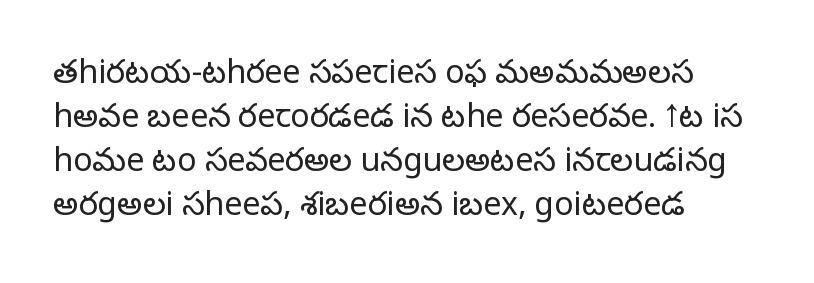
Q: Is the text bold? A: No.
Q: Is the text italic (slanted)? A: No, it is upright.
Q: Is the typeface a serif or a sans-serif typeface? A: Sans-serif.
Q: Is the text underlined? A: No.
Q: How is the paragraph aligned? A: Left-aligned.
Q: Is the spacing between letters normal or unusually wide? A: Normal.
Q: Is the spacing between lines tight, normal or loose? A: Normal.
Q: Width (condensed, normal, or wide)? A: Normal.
Q: Stroke contrast? A: Low.
Q: x-height? A: Medium.
Q: Monospaced? A: No.
